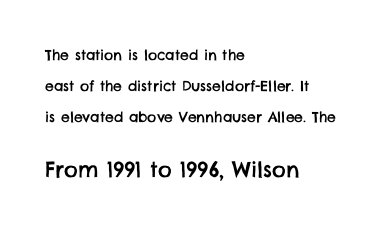
The image shows 21 px text type; set left-aligned, loose line spacing (2.21x), normal letter spacing, not underlined; the second (bottom) block is 1.5x larger.
